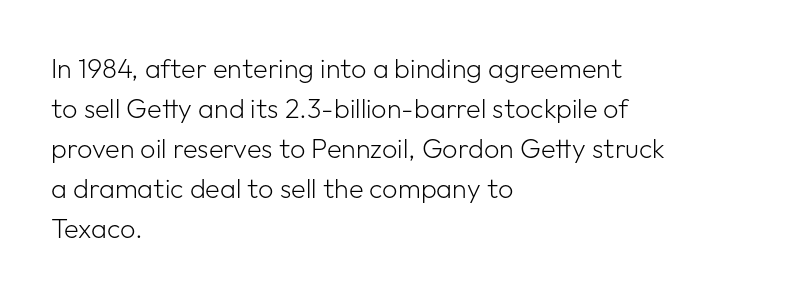
Italic: no, the glyphs are upright roman. Observe the ordinary spacing: letters are neighbours, not strangers. Line spacing here is normal. The zone under the glyphs is completely vacant. These lines stack with their left ends in a neat column.
